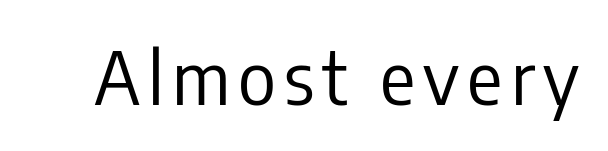
The image shows 73 px regular-weight, condensed sans-serif type, upright; set not underlined; low stroke contrast and a medium x-height.
